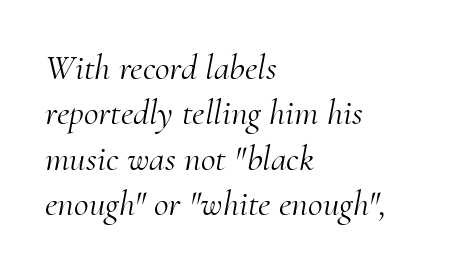
The image shows 36 px light serif type, italic (leaning right); set left-aligned, normal line spacing (1.26x), normal letter spacing, not underlined; medium stroke contrast and a small x-height.
